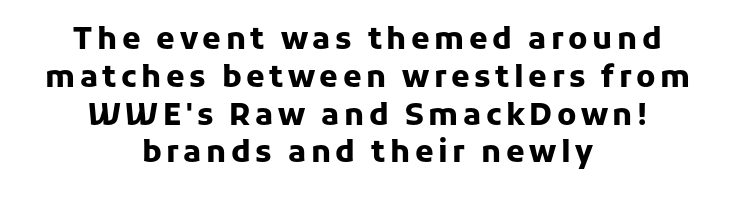
The letters carry no serifs — their stems end cleanly without finishing strokes. Line starts and ends both wander, symmetrically. These lines are rendered in a variable-pitch font. This rendering features lettering with no underline. Every character sits straight up, as roman type does.
